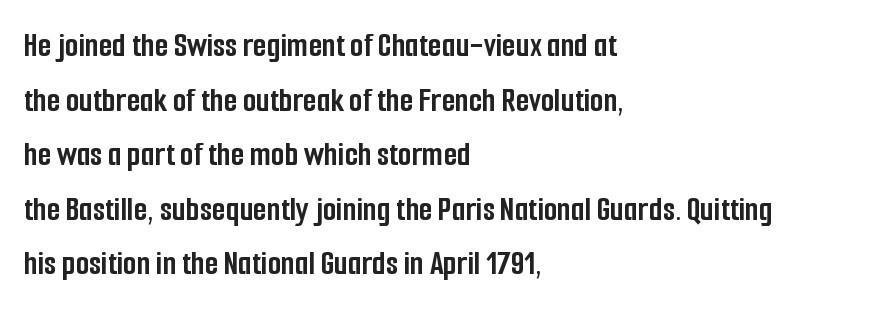
Q: Is the text bold? A: Yes.
Q: Is the text italic (slanted)? A: No, it is upright.
Q: Is the typeface a serif or a sans-serif typeface? A: Sans-serif.
Q: Is the text underlined? A: No.
Q: How is the paragraph aligned? A: Left-aligned.
Q: Is the spacing between letters normal or unusually wide? A: Normal.
Q: Is the spacing between lines tight, normal or loose? A: Normal.
Q: Width (condensed, normal, or wide)? A: Condensed.
Q: Stroke contrast? A: Low.
Q: x-height? A: Medium.
Q: Monospaced? A: No.
